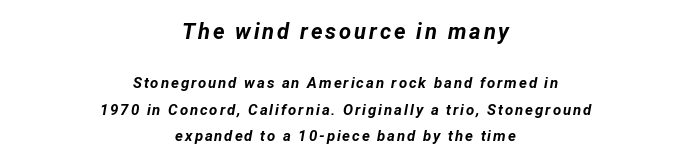
The image shows 22 px bold type, italic (leaning right); set centered, line spacing 1.76x, not underlined; the first (top) block is 1.47x larger.
